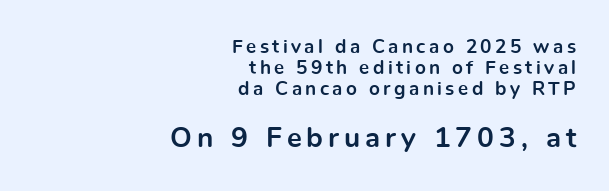
The image shows 28 px bold sans-serif type, upright; set right-aligned, tight line spacing (1.1x), not underlined; the second (bottom) block is 1.47x larger; a medium x-height.
